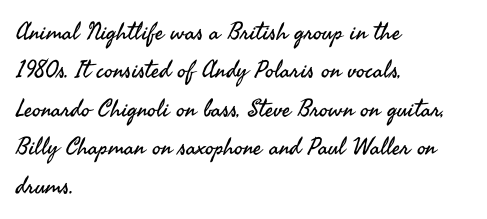
{"bold": "no", "underline": "no", "align": "left", "line_spacing": "normal", "line_spacing_ratio": 1.6, "letter_spacing": "normal", "letter_spacing_em": 0.0, "glyph_px": 24}
